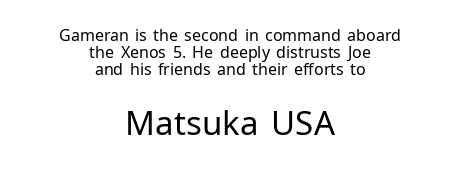
Alignment: centered. These two chunks differ in scale, with the bottom chunk taking the larger measure. Is this a sans? Yes — the strokes have no serifs. Unmarked baselines from the first word to the last. The strokes carry an ordinary text weight at most. What stands out about the letter spacing? Nothing — it is the standard amount.
